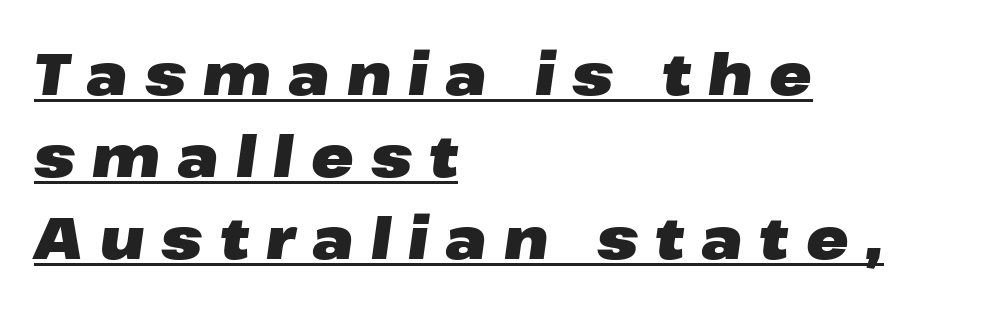
The image shows 57 px heavy, wide type, italic (leaning right); set left-aligned, normal line spacing (1.44x), unusually wide letter spacing (+0.3 em), underlined; low stroke contrast and a medium x-height.
